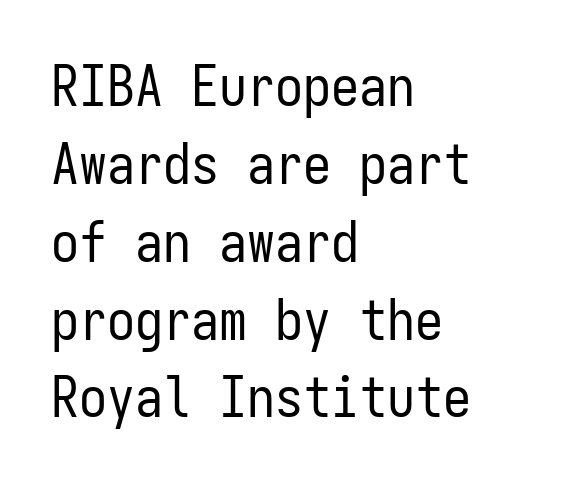
{"serif": "no", "italic": "no", "bold": "no", "weight": "regular", "width": "condensed", "stroke_contrast": "low", "x_height": "medium", "monospaced": "yes", "underline": "no", "align": "left", "line_spacing": "normal", "line_spacing_ratio": 1.39, "letter_spacing": "normal", "letter_spacing_em": 0.0, "glyph_px": 56}
